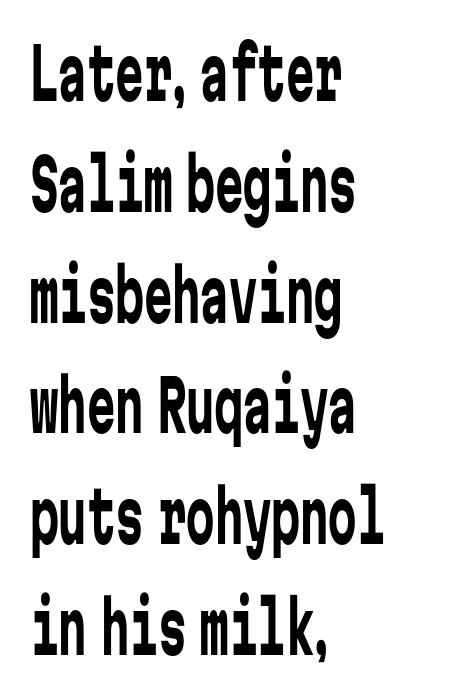
Q: Is the text bold? A: No.
Q: Is the text italic (slanted)? A: No, it is upright.
Q: Is the typeface a serif or a sans-serif typeface? A: Sans-serif.
Q: Is the text underlined? A: No.
Q: How is the paragraph aligned? A: Left-aligned.
Q: Is the spacing between letters normal or unusually wide? A: Normal.
Q: Is the spacing between lines tight, normal or loose? A: Normal.
Q: Width (condensed, normal, or wide)? A: Condensed.
Q: Stroke contrast? A: Low.
Q: x-height? A: Medium.
Q: Monospaced? A: Yes.
